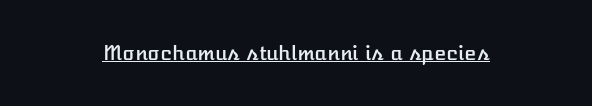
{"italic": "no", "underline": "yes", "letter_spacing": "normal", "letter_spacing_em": 0.0, "glyph_px": 20}
